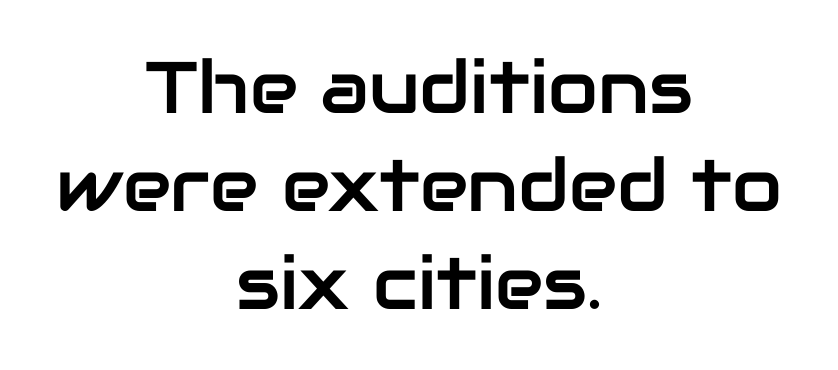
Q: Is the text italic (slanted)? A: No, it is upright.
Q: Is the typeface a serif or a sans-serif typeface? A: Sans-serif.
Q: Is the text underlined? A: No.
Q: How is the paragraph aligned? A: Centered.
Q: Is the spacing between letters normal or unusually wide? A: Normal.
Q: Is the spacing between lines tight, normal or loose? A: Normal.
Q: Width (condensed, normal, or wide)? A: Normal.
Q: Stroke contrast? A: Low.
Q: x-height? A: Medium.
Q: Monospaced? A: No.
